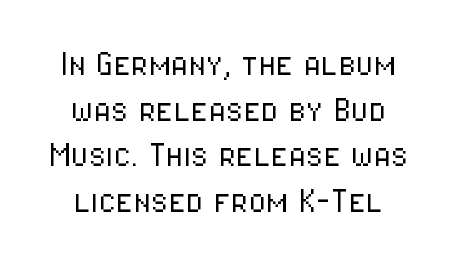
The image shows 40 px light, condensed sans-serif type, upright; set centered, tight line spacing (1.14x), normal letter spacing, not underlined; low stroke contrast and a medium x-height.
